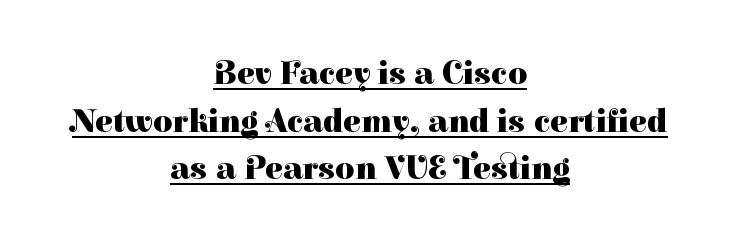
{"serif": "yes", "italic": "no", "bold": "yes", "weight": "heavy", "width": "normal", "stroke_contrast": "high", "x_height": "medium", "monospaced": "no", "underline": "yes", "align": "center", "line_spacing": "normal", "line_spacing_ratio": 1.44, "letter_spacing": "normal", "letter_spacing_em": 0.0, "glyph_px": 33}
